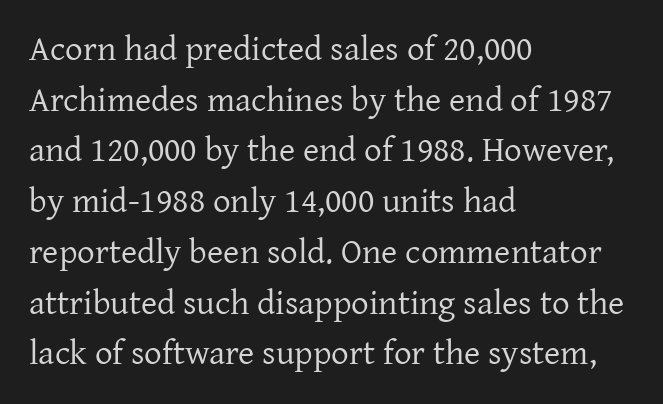
The letters carry serifs — small finishing strokes at the ends of their stems. Short note: letters normally spaced. The foot of each line stays bare and open. The letters look calm and open, with moderate or lighter stems.
